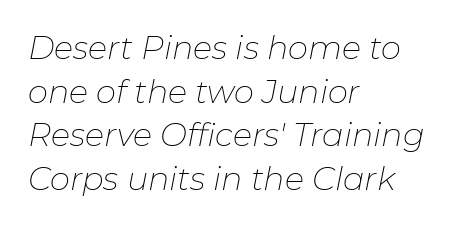
{"italic": "yes", "lean": "right", "slant_degrees": 11, "bold": "no", "weight": "thin", "width": "normal", "stroke_contrast": "low", "x_height": "medium", "monospaced": "no", "underline": "no", "align": "left", "line_spacing": "normal", "line_spacing_ratio": 1.36, "letter_spacing": "normal", "letter_spacing_em": 0.0, "glyph_px": 32}
